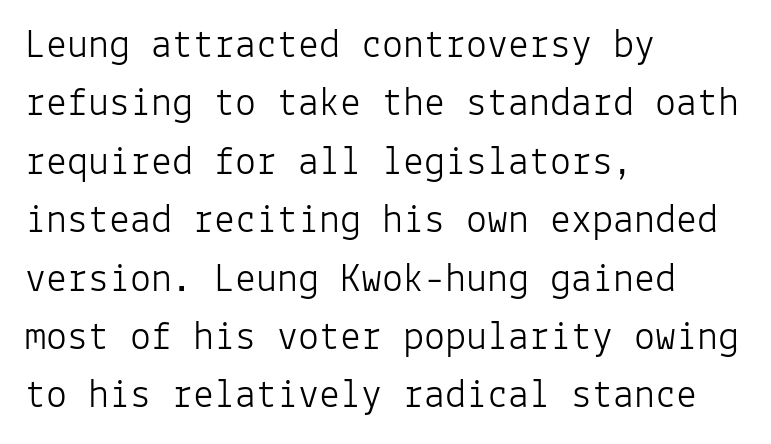
{"serif": "no", "italic": "no", "bold": "no", "weight": "light", "width": "normal", "stroke_contrast": "low", "x_height": "medium", "monospaced": "yes", "underline": "no", "align": "left", "line_spacing": "normal", "line_spacing_ratio": 1.39, "letter_spacing": "normal", "letter_spacing_em": 0.0, "glyph_px": 42}
